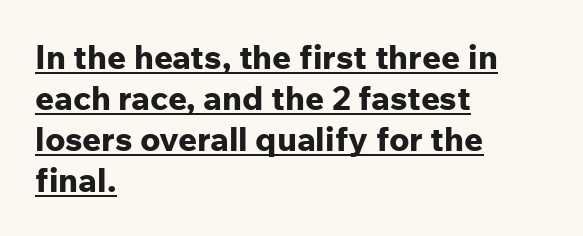
The image shows 33 px bold sans-serif type, upright; set left-aligned, line spacing 1.24x, normal letter spacing, underlined; low stroke contrast and a medium x-height.
